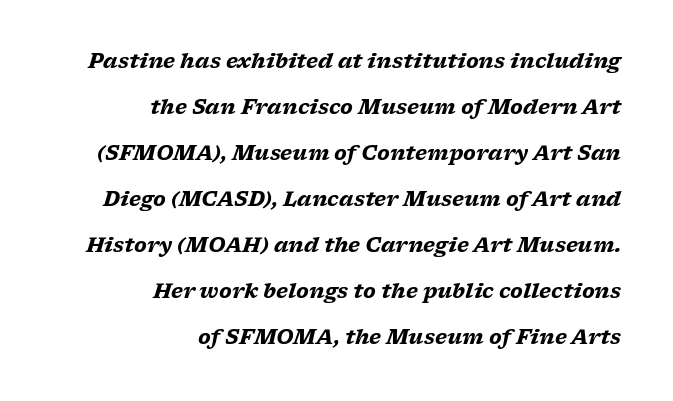
Q: Is the text bold? A: Yes.
Q: Is the text italic (slanted)? A: Yes, it leans right by about 17 degrees.
Q: Is the text underlined? A: No.
Q: How is the paragraph aligned? A: Right-aligned.
Q: Is the spacing between letters normal or unusually wide? A: Normal.
Q: Is the spacing between lines tight, normal or loose? A: Loose.
